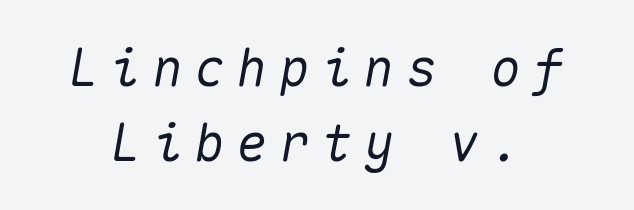
A typesetter would mark this as italic. This sample uses expanded letter spacing, leaving extra air between glyphs. The space beneath each line is pristine and unruled. Interline gaps are of average width in this sample.
